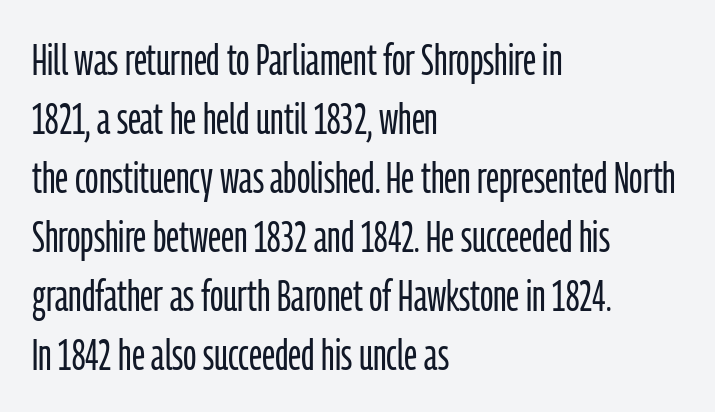
The image shows 44 px light, condensed sans-serif type, upright; set left-aligned, normal line spacing (1.34x), normal letter spacing, not underlined; low stroke contrast and a medium x-height.
